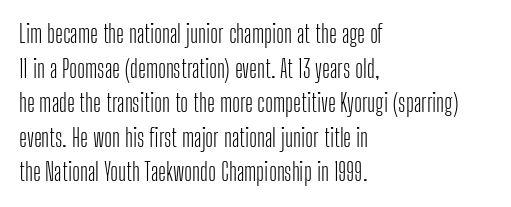
{"italic": "no", "bold": "no", "underline": "no", "align": "left", "line_spacing": "normal", "line_spacing_ratio": 1.44, "letter_spacing": "normal", "letter_spacing_em": 0.0, "glyph_px": 24}
